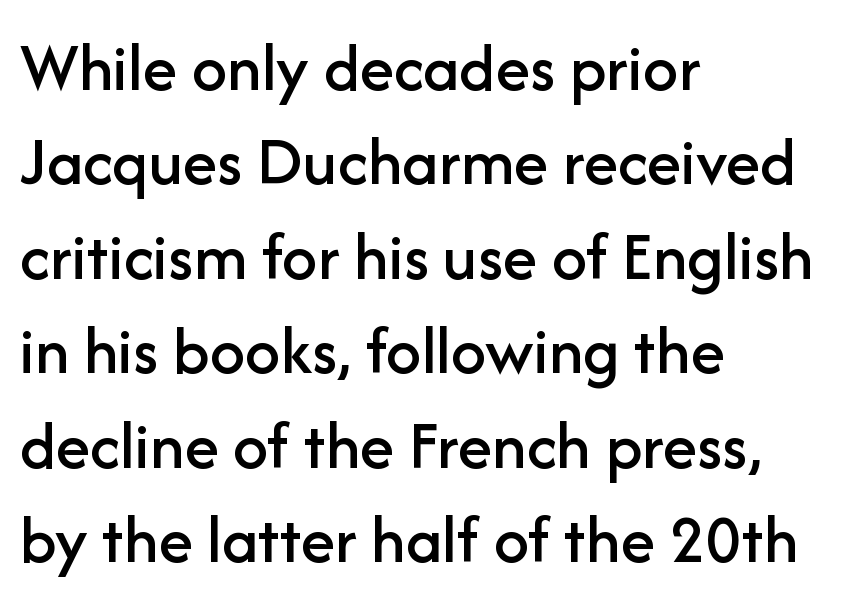
Reading down the block, your eye returns to a fixed left position each line. The rendering uses natural spacing where letterforms have individual widths. These lines sit exactly where default settings would place them. How are the letters spaced? Ordinarily, with no added tracking.
